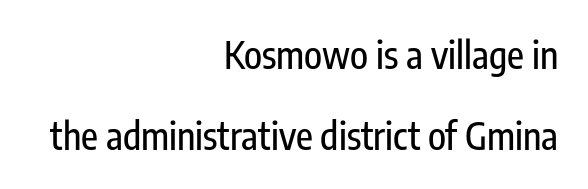
Q: Is the text italic (slanted)? A: No, it is upright.
Q: Is the typeface a serif or a sans-serif typeface? A: Sans-serif.
Q: Is the text underlined? A: No.
Q: How is the paragraph aligned? A: Right-aligned.
Q: Is the spacing between letters normal or unusually wide? A: Normal.
Q: Is the spacing between lines tight, normal or loose? A: Loose.
Q: Width (condensed, normal, or wide)? A: Condensed.
Q: Stroke contrast? A: Low.
Q: x-height? A: Medium.
Q: Monospaced? A: No.
